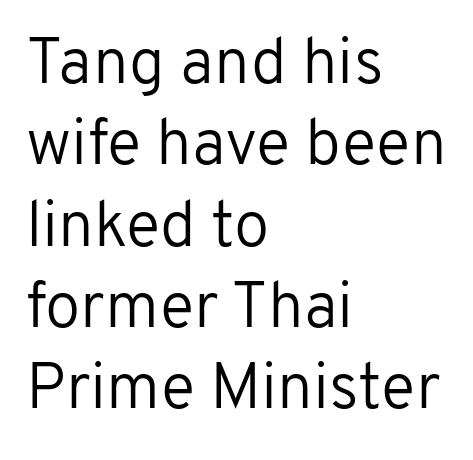
Does the lettering tilt? It doesn't — this is upright. If you drew a ruler down the left edge, every line would touch it. You could not count columns in this text — the font is proportionally spaced. The passage shown stacks its lines at a standard gap.
